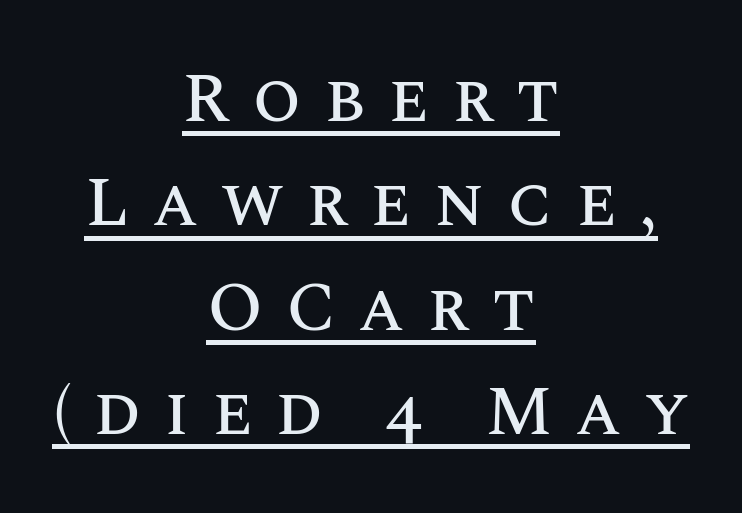
{"italic": "no", "width": "normal", "stroke_contrast": "medium", "x_height": "large", "monospaced": "no", "underline": "yes", "align": "center", "line_spacing": "normal", "line_spacing_ratio": 1.49, "letter_spacing": "wide", "letter_spacing_em": 0.32, "glyph_px": 70}
